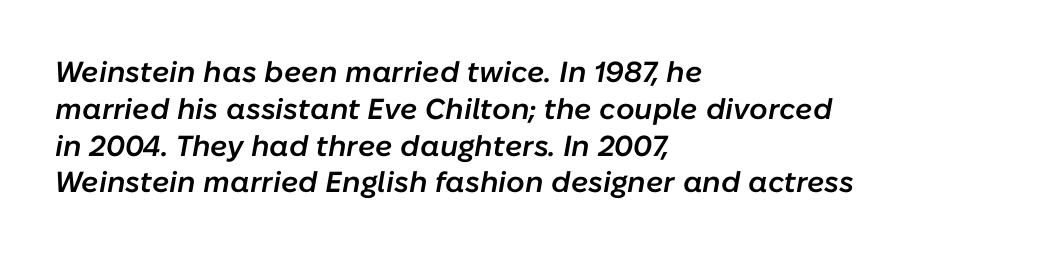
{"italic": "yes", "lean": "right", "slant_degrees": 10, "bold": "semi", "weight": "semibold", "width": "normal", "stroke_contrast": "low", "x_height": "medium", "monospaced": "no", "underline": "no", "align": "left", "line_spacing": "normal", "line_spacing_ratio": 1.27, "letter_spacing": "normal", "letter_spacing_em": 0.0, "glyph_px": 29}
